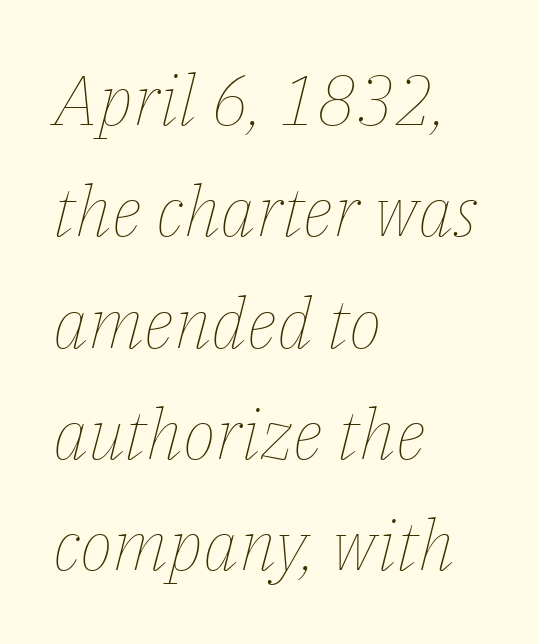
Leading: standard. The horizontal fit of the characters is conventional and even. Rendered with sloped, italic letterforms. The cut favours lightness, reaching ordinary text weight at its darkest. The rendering uses natural spacing where letterforms have individual widths. In CSS terms this would be text-align: left.
